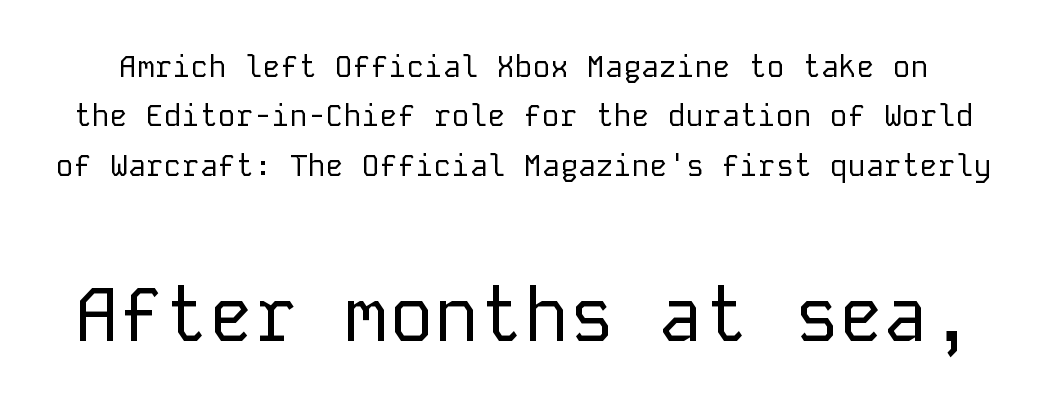
The image shows 75 px regular-weight sans-serif type, upright, monospaced; set normal line spacing (1.65x), normal letter spacing, not underlined; the second (bottom) block is 2.5x larger; low stroke contrast and a medium x-height.
